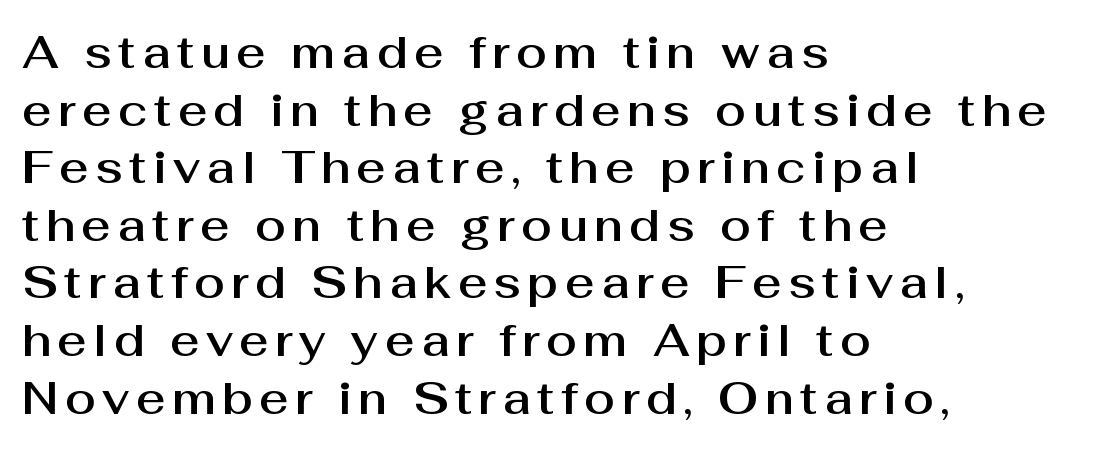
The face used here is proportionally spaced, like ordinary book or web type. Clear beneath every line of the passage. Reading down the column, the eye jumps a familiar distance to each next line. Caption: multi-line text, flush left, ragged right. The face used here is a sans, in the tradition of grotesques and geometrics.
